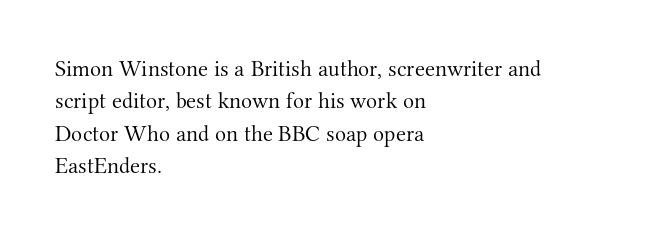
The image shows 23 px text type, upright; set left-aligned, normal line spacing (1.41x), normal letter spacing, not underlined.
